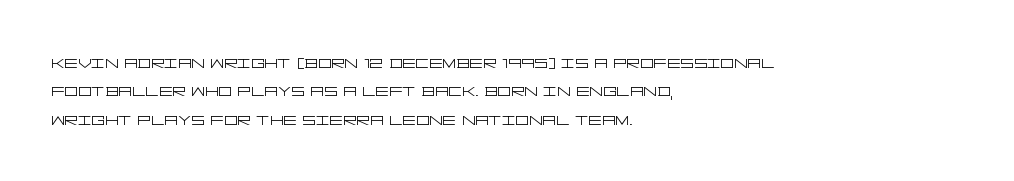
The image shows 21 px text type, upright; set left-aligned, normal line spacing (1.35x), normal letter spacing, not underlined.
